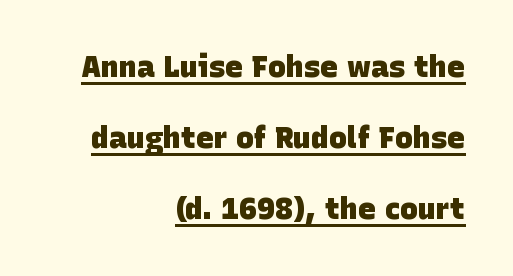
Q: Is the text bold? A: Yes.
Q: Is the typeface a serif or a sans-serif typeface? A: Sans-serif.
Q: Is the text underlined? A: Yes.
Q: How is the paragraph aligned? A: Right-aligned.
Q: Is the spacing between letters normal or unusually wide? A: Normal.
Q: Is the spacing between lines tight, normal or loose? A: Loose.
Q: Width (condensed, normal, or wide)? A: Normal.
Q: Stroke contrast? A: Low.
Q: x-height? A: Large.
Q: Monospaced? A: No.
